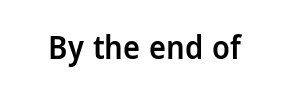
Ordinary non-slanted type is in use. You could not count columns in this text — the font is proportionally spaced. A sans-serif font was chosen for this passage. Stems and bowls a touch heavier than normal — semibold.
